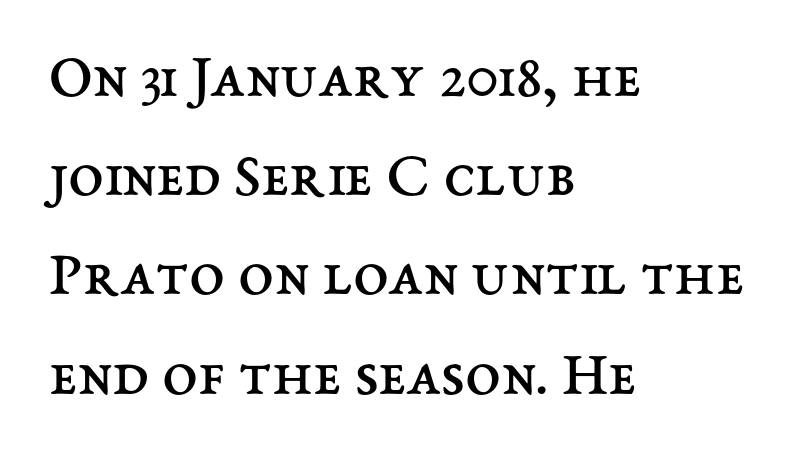
The image shows 64 px regular-weight type, upright; set left-aligned, normal line spacing (1.55x), normal letter spacing, not underlined; medium stroke contrast and a medium x-height.
